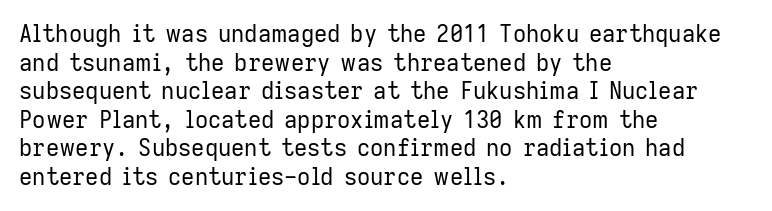
Beneath every word, the page is bare. On a weight scale, this lands at 450 or below. Look at the tracking — it's just the regular setting, nothing added. The typesetter chose a ragged-right arrangement here. Upright lettering throughout.
